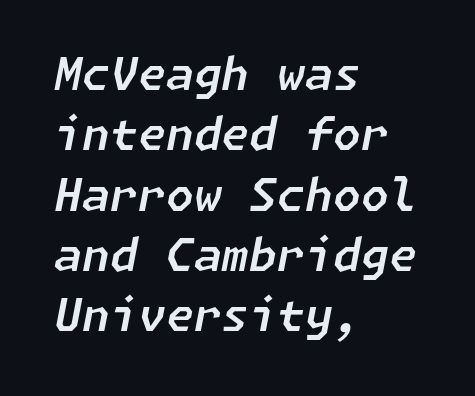
Q: Is the text italic (slanted)? A: Yes, it leans right by about 11 degrees.
Q: Is the text underlined? A: No.
Q: How is the paragraph aligned? A: Left-aligned.
Q: Is the spacing between letters normal or unusually wide? A: Normal.
Q: Is the spacing between lines tight, normal or loose? A: Normal.
Q: Width (condensed, normal, or wide)? A: Normal.
Q: Stroke contrast? A: Low.
Q: x-height? A: Medium.
